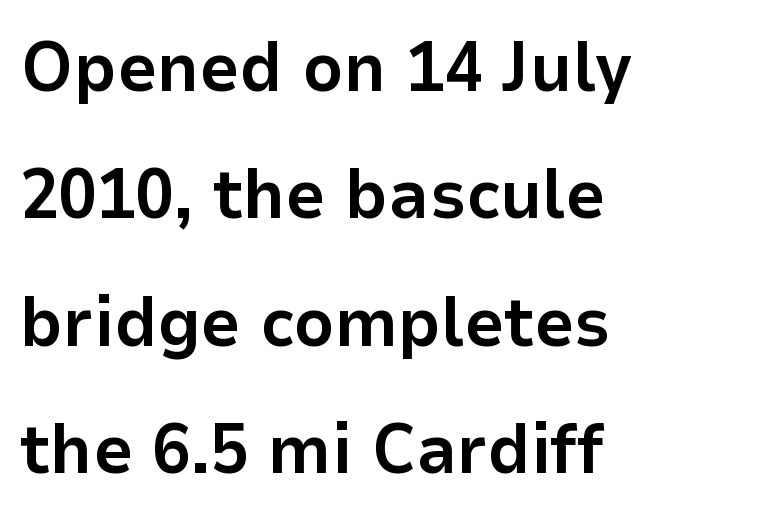
Words appear dense and cohesive because spacing is normal. This is the regular roman posture of the typeface. Typographic density is high because the face is bold. Descenders are the only things crossing below the line. No feet cap the strokes, marking this as sans-serif type.
